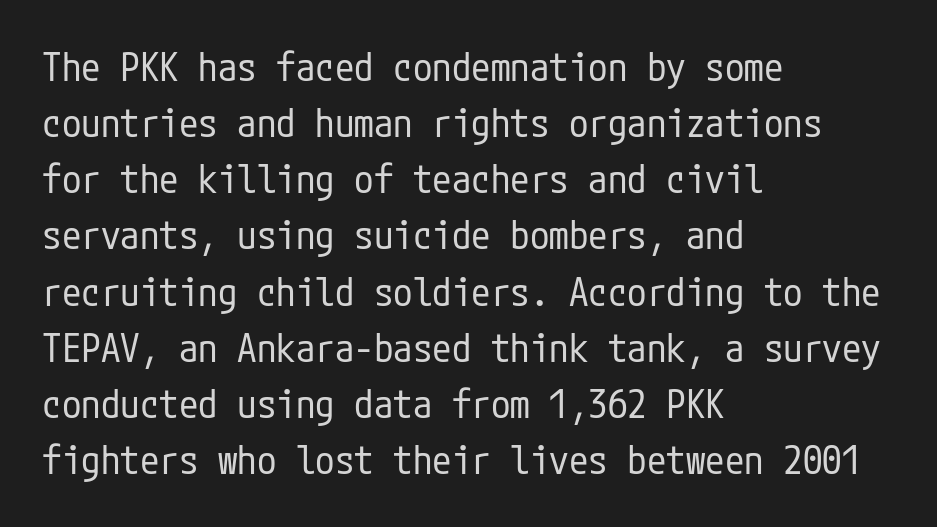
Decoration check: the copy has no underline. Baseline-to-baseline distance is the conventional proportion of letter height. There is no visible air inserted between adjacent glyphs. Stroke mass is kept to a normal reading level or below. These lines stack with their left ends in a neat column.
